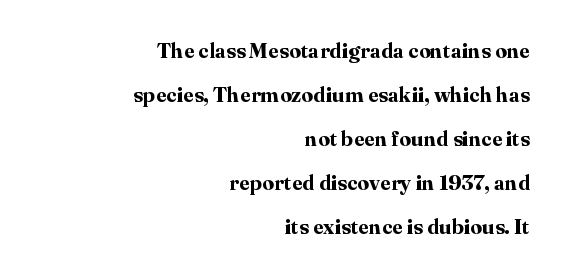
{"italic": "no", "bold": "yes", "underline": "no", "align": "right", "line_spacing": "loose", "line_spacing_ratio": 2.1, "letter_spacing": "normal", "letter_spacing_em": 0.0, "glyph_px": 21}
